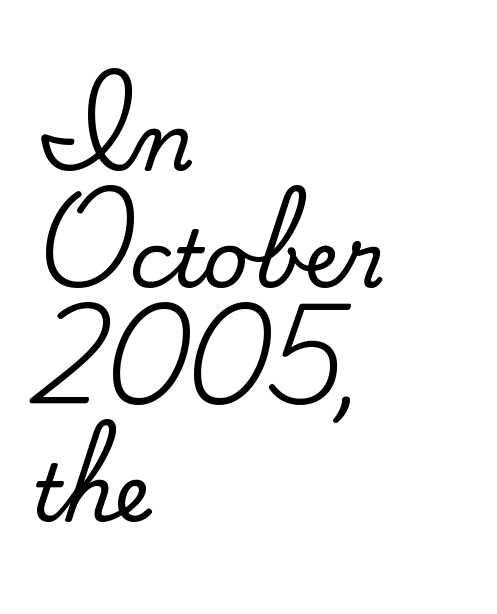
The image shows 79 px serif type; set left-aligned, normal line spacing (1.48x), normal letter spacing, not underlined; medium stroke contrast and a small x-height.
